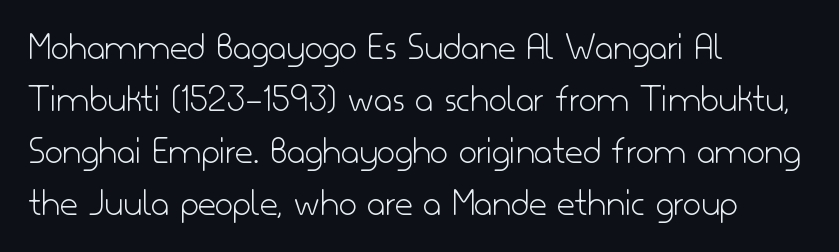
Q: Is the text bold? A: No.
Q: Is the text italic (slanted)? A: No, it is upright.
Q: Is the typeface a serif or a sans-serif typeface? A: Sans-serif.
Q: Is the text underlined? A: No.
Q: How is the paragraph aligned? A: Left-aligned.
Q: Is the spacing between letters normal or unusually wide? A: Normal.
Q: Is the spacing between lines tight, normal or loose? A: Normal.
Q: Width (condensed, normal, or wide)? A: Normal.
Q: Stroke contrast? A: Low.
Q: x-height? A: Small.
Q: Monospaced? A: No.
